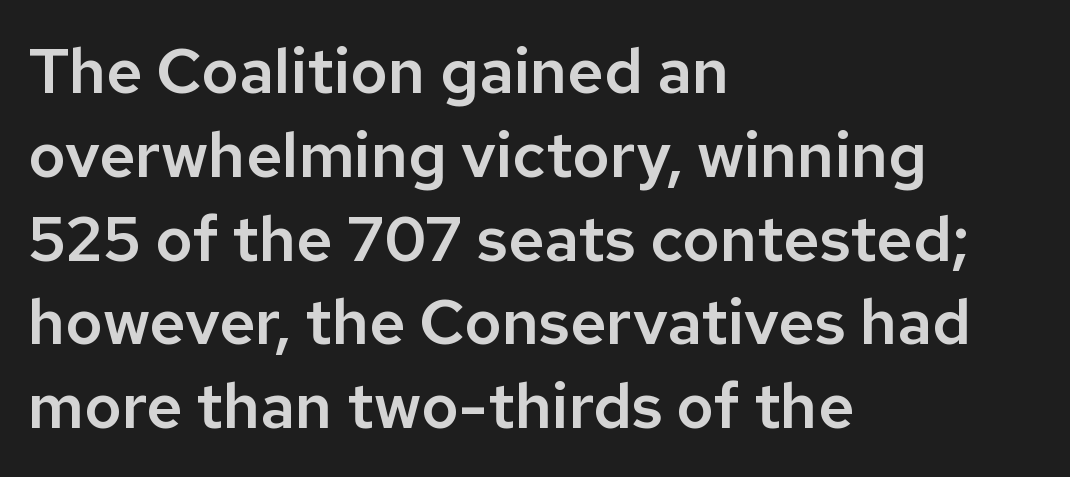
The image shows 63 px sans-serif type, upright; set left-aligned, normal line spacing (1.33x), normal letter spacing, not underlined; low stroke contrast and a medium x-height.
